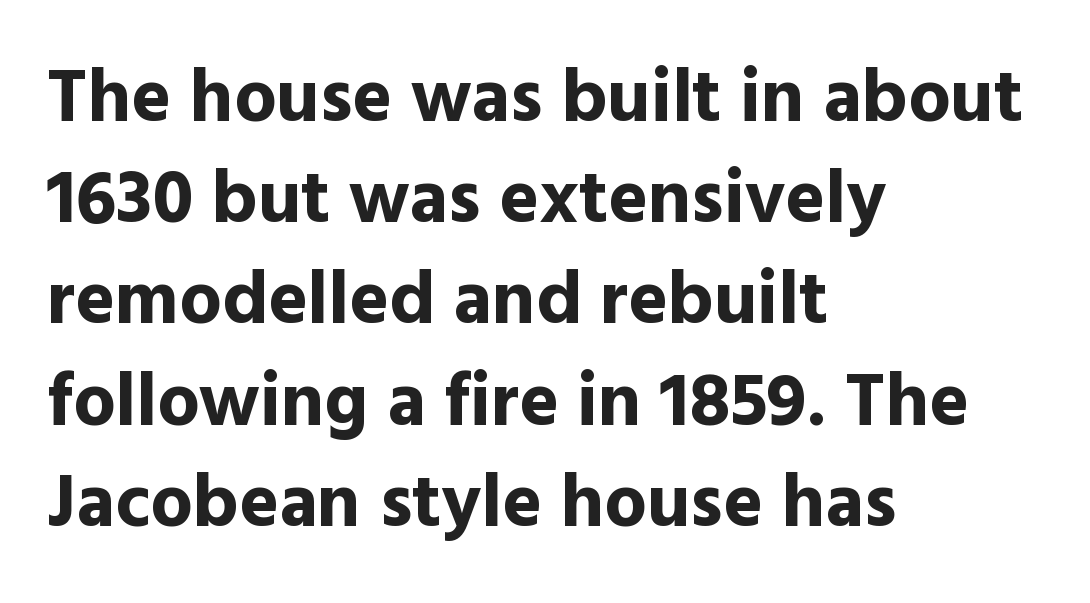
{"serif": "no", "italic": "no", "bold": "yes", "weight": "bold", "width": "normal", "x_height": "medium", "monospaced": "no", "underline": "no", "align": "left", "line_spacing": "normal", "line_spacing_ratio": 1.35, "letter_spacing": "normal", "letter_spacing_em": 0.0, "glyph_px": 75}
